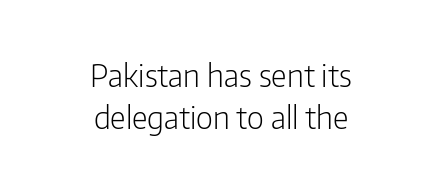
{"serif": "no", "italic": "no", "bold": "no", "weight": "light", "width": "condensed", "stroke_contrast": "low", "x_height": "medium", "monospaced": "no", "underline": "no", "align": "center", "line_spacing": "normal", "line_spacing_ratio": 1.34, "letter_spacing": "normal", "letter_spacing_em": 0.0, "glyph_px": 31}
